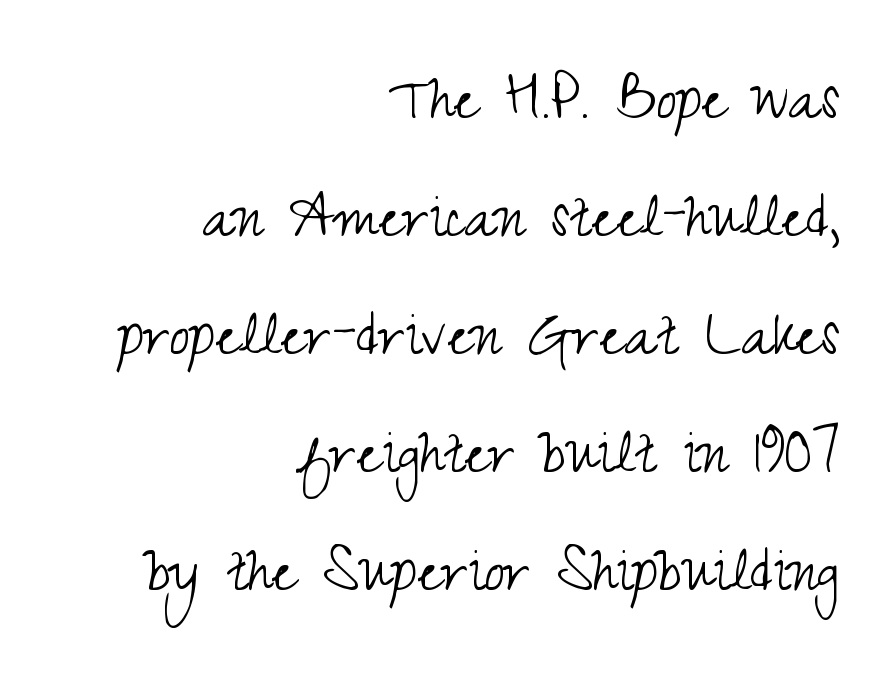
{"serif": "no", "italic": "no", "bold": "no", "weight": "light", "width": "condensed", "stroke_contrast": "medium", "x_height": "small", "monospaced": "no", "underline": "no", "align": "right", "line_spacing": "normal", "line_spacing_ratio": 1.64, "letter_spacing": "normal", "letter_spacing_em": 0.0, "glyph_px": 72}
